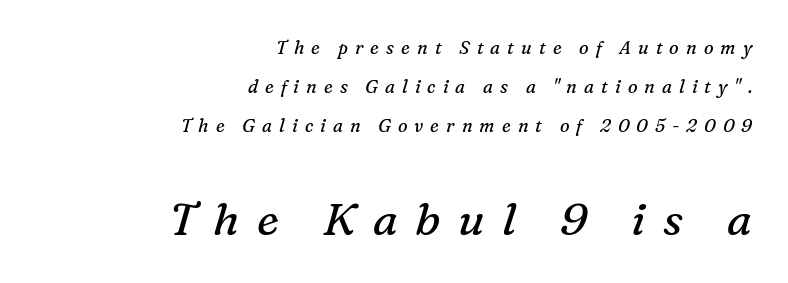
The image shows 45 px regular-weight serif type, italic (leaning right); set right-aligned, loose line spacing (2.18x), unusually wide letter spacing (+0.39 em), not underlined; the second (bottom) block is 2.5x larger; medium stroke contrast and a medium x-height.
